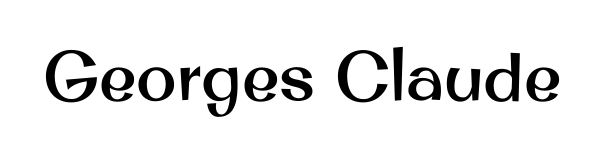
The image shows 68 px sans-serif type, upright; set normal letter spacing, not underlined; medium stroke contrast and a small x-height.
